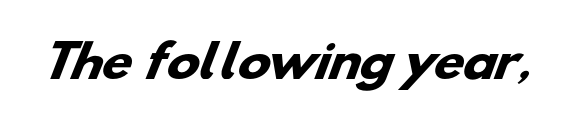
The typesetting leans heavy: a genuine bold. What kind of face is this? One without serifs — a sans. Inter-character spacing is left at the font's built-in metrics. A typesetter would call this proportional, since set widths differ per character. The words here are not underlined.
